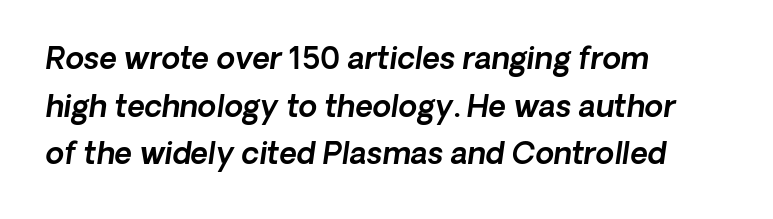
The image shows 30 px sans-serif type; set left-aligned, normal line spacing (1.59x), normal letter spacing, not underlined; a medium x-height.
